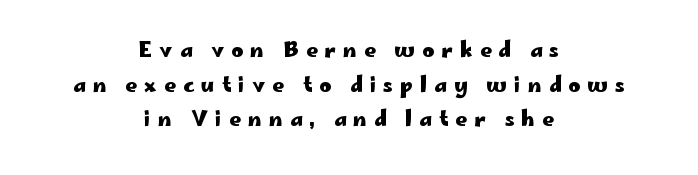
Style check: upright. Plenty of ink on the page — the face is bold. Underline: absent. Between one letter and the next there's a generous, obvious gap.
